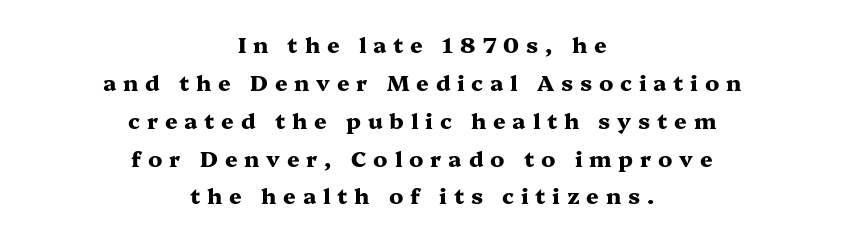
The image shows 22 px bold type, upright; set centered, line spacing 1.72x, unusually wide letter spacing (+0.31 em), not underlined.
